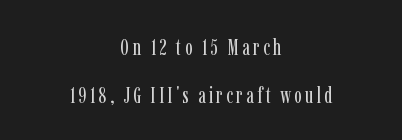
{"italic": "no", "bold": "no", "underline": "no", "align": "center", "line_spacing": "loose", "line_spacing_ratio": 2.08, "glyph_px": 23}
